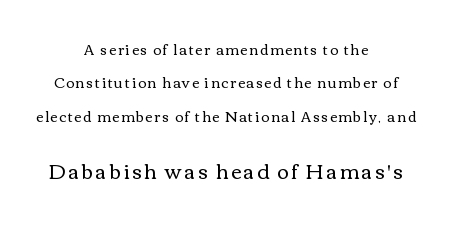
The image shows 20 px text type, upright; set centered, loose line spacing (2.39x), not underlined; the second (bottom) block is 1.43x larger.
